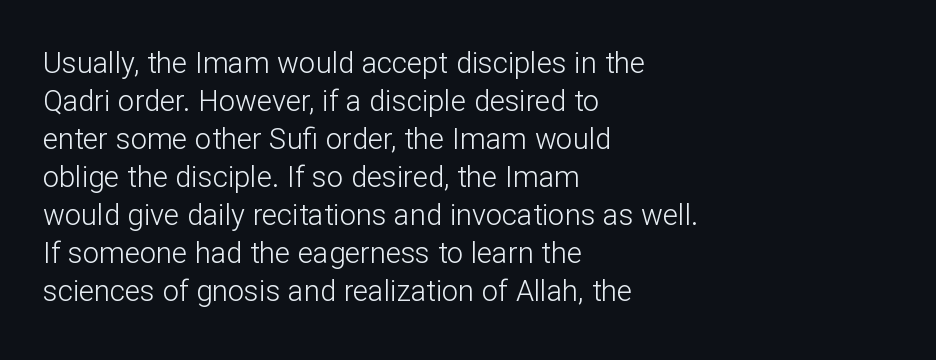
The image shows 29 px light sans-serif type, upright; set left-aligned, normal line spacing (1.31x), normal letter spacing, not underlined; low stroke contrast and a medium x-height.
